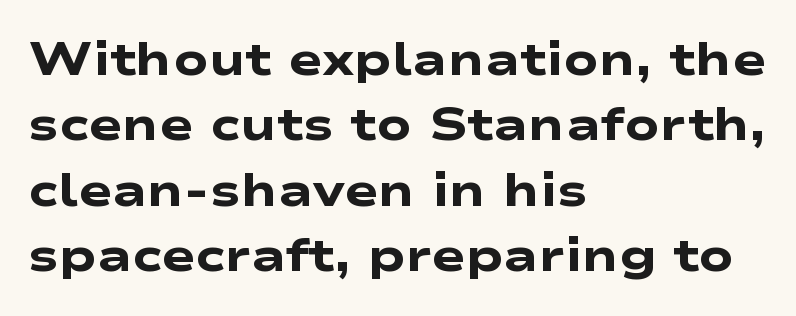
The image shows 46 px heavy, wide sans-serif type; set left-aligned, normal line spacing (1.42x), normal letter spacing, not underlined; low stroke contrast and a medium x-height.
